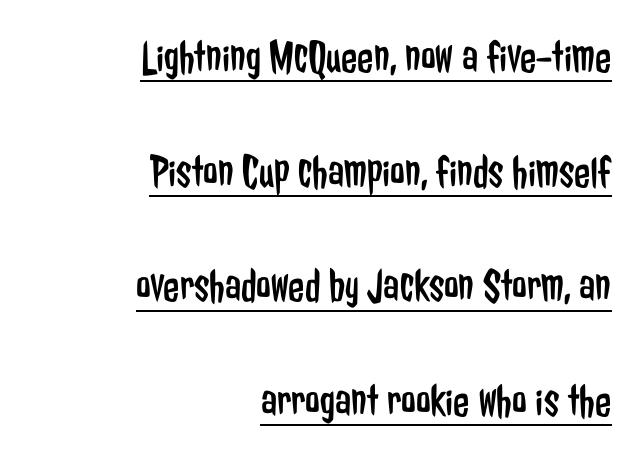
The lines are quadded right. Every stem runs plumb, perpendicular to the baseline. Note: no serifs on the glyphs. No extra tracking has been applied to these lines.
